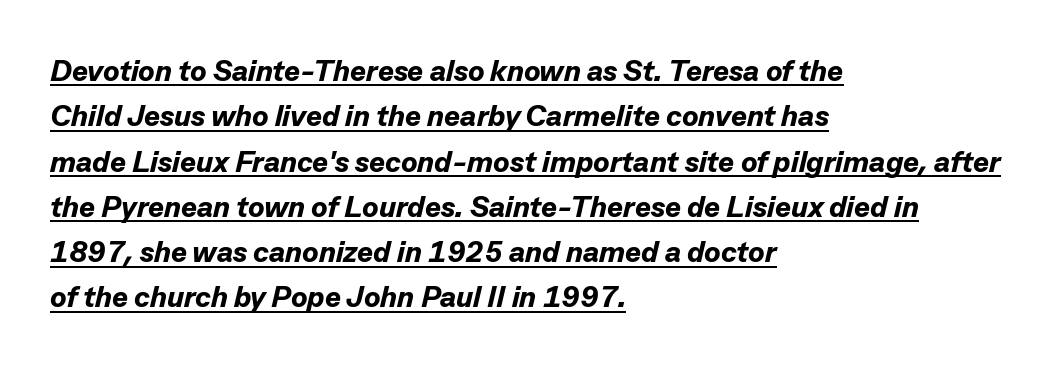
Q: Is the text bold? A: Yes.
Q: Is the text italic (slanted)? A: Yes, it leans right by about 13 degrees.
Q: Is the text underlined? A: Yes.
Q: How is the paragraph aligned? A: Left-aligned.
Q: Is the spacing between letters normal or unusually wide? A: Normal.
Q: Is the spacing between lines tight, normal or loose? A: Normal.
Q: Width (condensed, normal, or wide)? A: Normal.
Q: Stroke contrast? A: Low.
Q: x-height? A: Medium.
Q: Monospaced? A: No.
